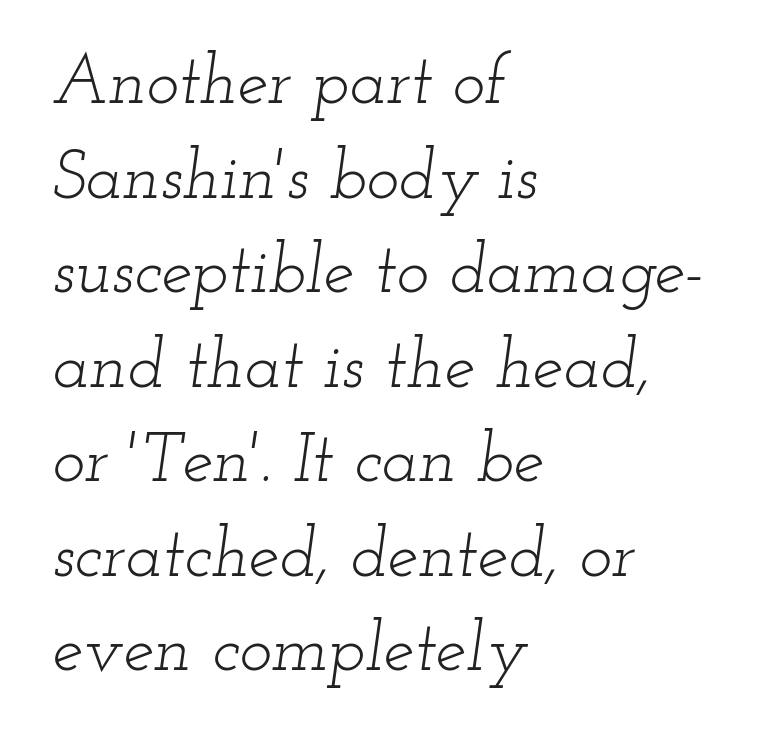
The image shows 69 px light, wide serif type, italic (leaning right); set left-aligned, normal line spacing (1.37x), normal letter spacing, not underlined; low stroke contrast and a small x-height.
